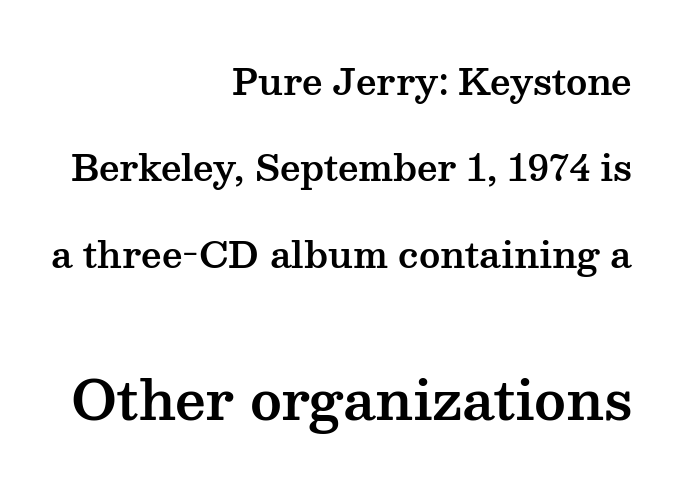
Q: Is the text italic (slanted)? A: No, it is upright.
Q: Is the typeface a serif or a sans-serif typeface? A: Serif.
Q: Is the text underlined? A: No.
Q: How is the paragraph aligned? A: Right-aligned.
Q: Is the spacing between letters normal or unusually wide? A: Normal.
Q: Is the spacing between lines tight, normal or loose? A: Loose.
Q: Which block of text is set in a larger size, the first (top) or the second (bottom)? A: The second (bottom) one.
Q: Width (condensed, normal, or wide)? A: Wide.
Q: Stroke contrast? A: Medium.
Q: x-height? A: Medium.
Q: Monospaced? A: No.
